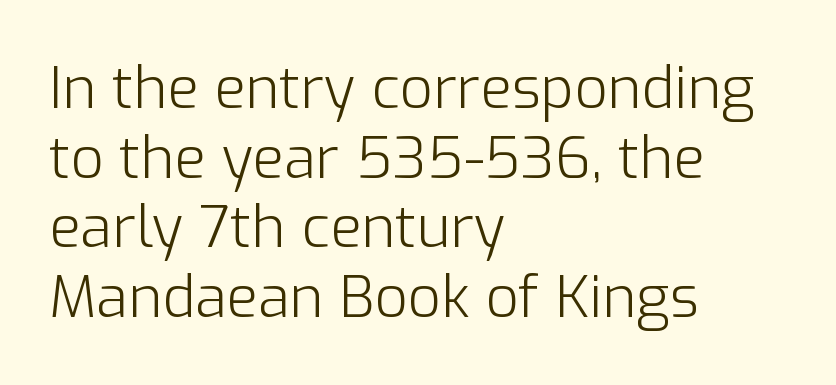
{"serif": "no", "italic": "no", "bold": "no", "weight": "light", "width": "normal", "stroke_contrast": "low", "x_height": "medium", "monospaced": "no", "underline": "no", "align": "left", "line_spacing_ratio": 1.2, "letter_spacing": "normal", "letter_spacing_em": 0.0, "glyph_px": 58}
